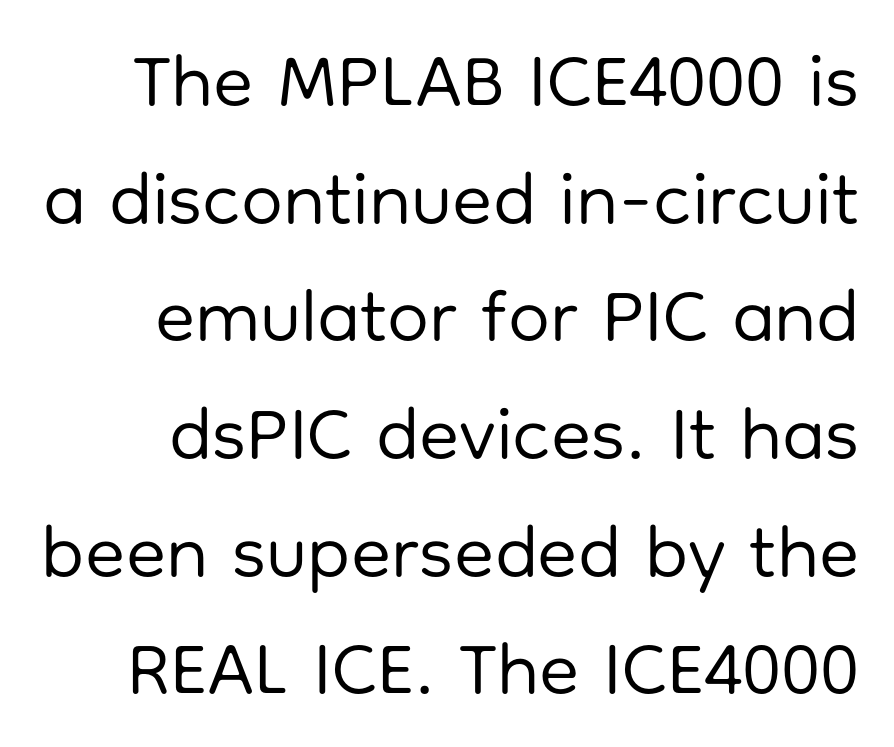
{"serif": "no", "italic": "no", "bold": "no", "weight": "regular", "width": "normal", "stroke_contrast": "low", "x_height": "medium", "monospaced": "no", "underline": "no", "line_spacing": "normal", "line_spacing_ratio": 1.59, "letter_spacing": "normal", "letter_spacing_em": 0.0, "glyph_px": 74}
